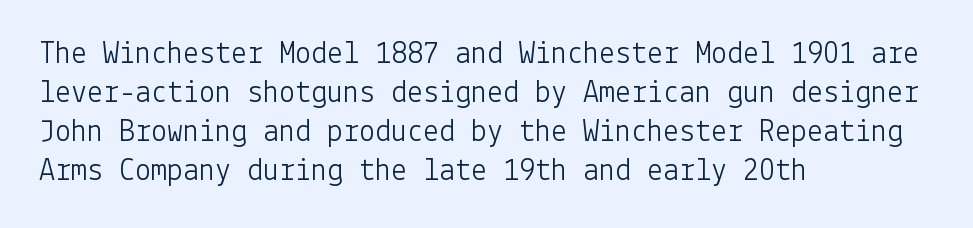
{"serif": "no", "italic": "no", "bold": "no", "weight": "light", "width": "normal", "stroke_contrast": "low", "x_height": "medium", "underline": "no", "align": "left", "line_spacing_ratio": 1.22, "letter_spacing": "normal", "letter_spacing_em": 0.0, "glyph_px": 32}
